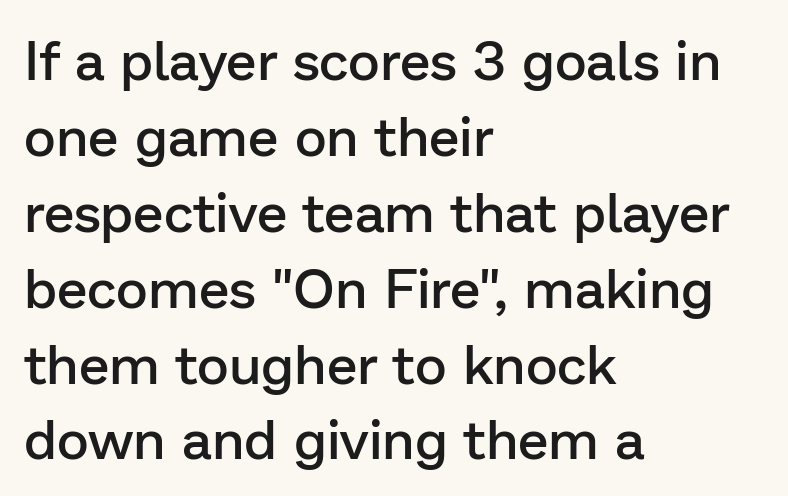
{"serif": "no", "italic": "no", "bold": "semi", "weight": "semibold", "width": "normal", "stroke_contrast": "low", "x_height": "medium", "monospaced": "no", "underline": "no", "align": "left", "line_spacing": "normal", "line_spacing_ratio": 1.38, "letter_spacing": "normal", "letter_spacing_em": 0.0, "glyph_px": 55}
